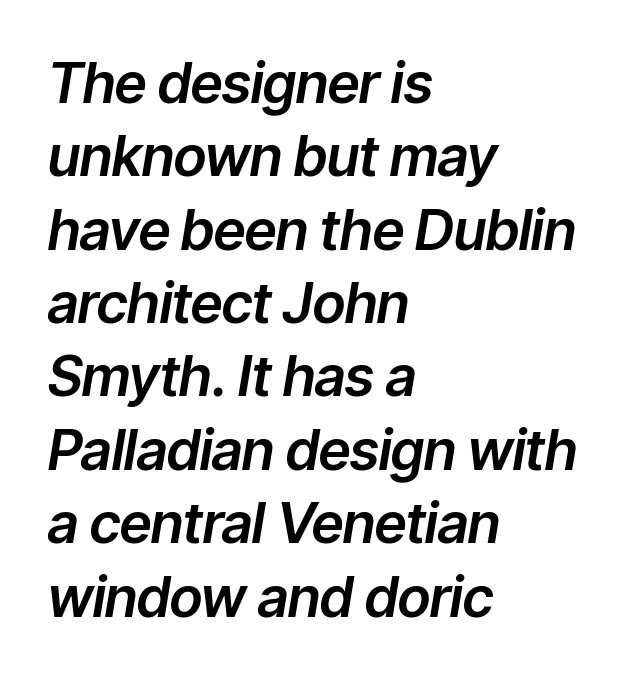
The image shows 56 px text type, italic (leaning right); set left-aligned, normal line spacing (1.31x), normal letter spacing, not underlined; low stroke contrast and a medium x-height.
